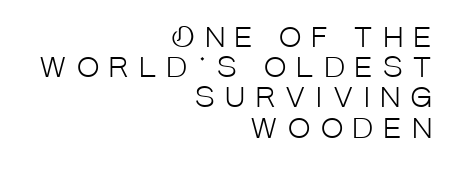
Teacher's note: observe the even right margin — that is flush-right alignment. Heaviness? Minimal to ordinary, like unemphasized prose. Vertical spacing — tight. Glyph-to-glyph distance is far greater than everyday printed text. A clean baseline with only descenders dipping below it. The lettering holds an erect, upright posture throughout.
